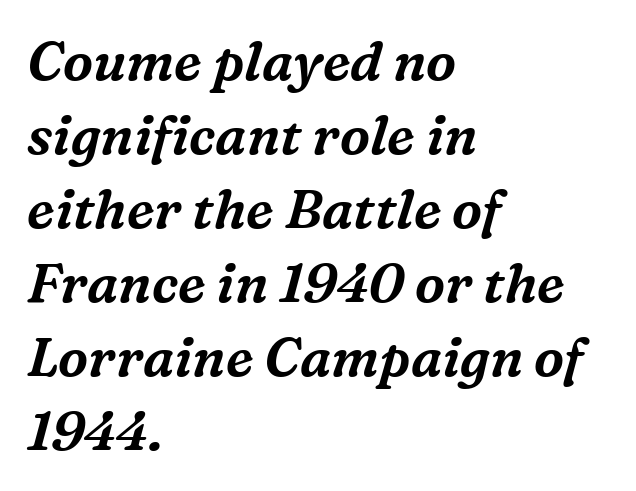
{"serif": "yes", "italic": "yes", "lean": "right", "slant_degrees": 16, "width": "normal", "stroke_contrast": "medium", "x_height": "medium", "monospaced": "no", "underline": "no", "align": "left", "line_spacing": "normal", "line_spacing_ratio": 1.37, "letter_spacing": "normal", "letter_spacing_em": 0.0, "glyph_px": 54}
